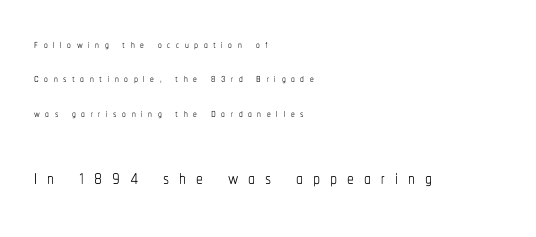
Q: Is the text bold? A: No.
Q: Is the text italic (slanted)? A: No, it is upright.
Q: Is the text underlined? A: No.
Q: How is the paragraph aligned? A: Left-aligned.
Q: Is the spacing between letters normal or unusually wide? A: Unusually wide.
Q: Is the spacing between lines tight, normal or loose? A: Loose.
Q: Which block of text is set in a larger size, the first (top) or the second (bottom)? A: The second (bottom) one.
